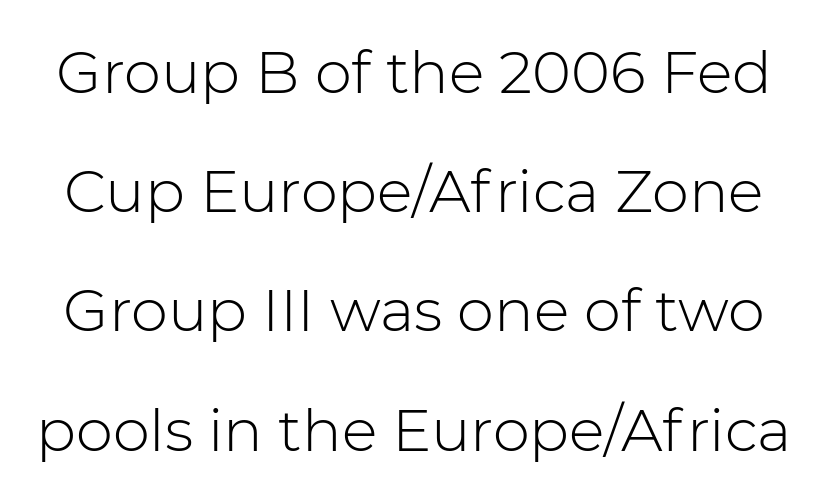
Q: Is the text bold? A: No.
Q: Is the text italic (slanted)? A: No, it is upright.
Q: Is the typeface a serif or a sans-serif typeface? A: Sans-serif.
Q: Is the text underlined? A: No.
Q: Is the spacing between letters normal or unusually wide? A: Normal.
Q: Is the spacing between lines tight, normal or loose? A: Loose.
Q: Width (condensed, normal, or wide)? A: Normal.
Q: Stroke contrast? A: Low.
Q: x-height? A: Medium.
Q: Monospaced? A: No.
